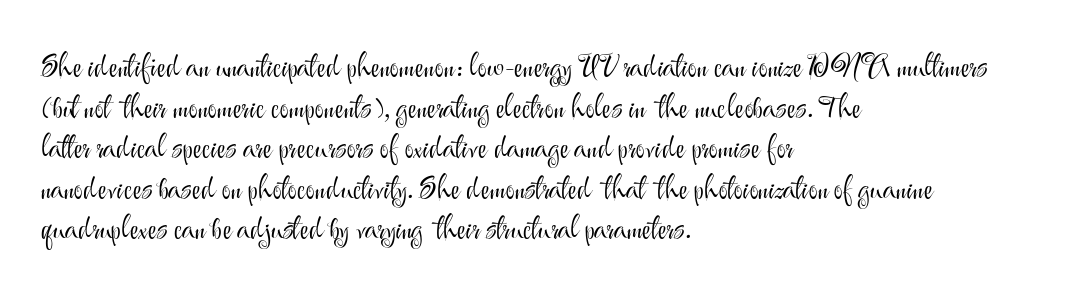
The image shows 31 px light sans-serif type; set left-aligned, normal line spacing (1.31x), normal letter spacing, not underlined; medium stroke contrast and a small x-height.
